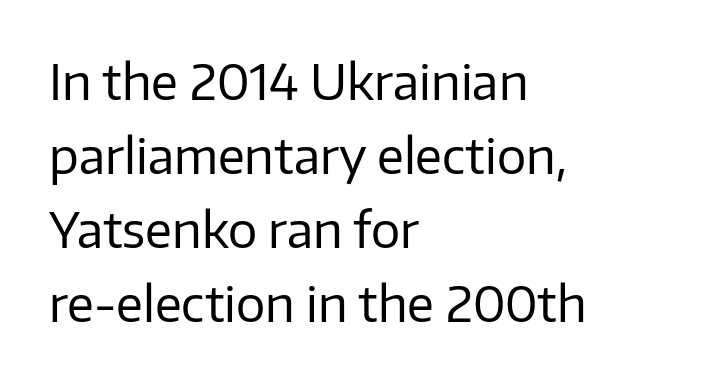
The image shows 49 px regular-weight sans-serif type, upright; set left-aligned, normal line spacing (1.51x), normal letter spacing, not underlined; low stroke contrast and a medium x-height.
